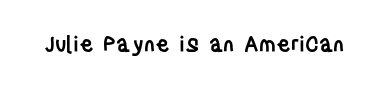
Q: Is the text bold? A: Semi-bold.
Q: Is the text italic (slanted)? A: No, it is upright.
Q: Is the text underlined? A: No.
Q: Is the spacing between letters normal or unusually wide? A: Normal.
